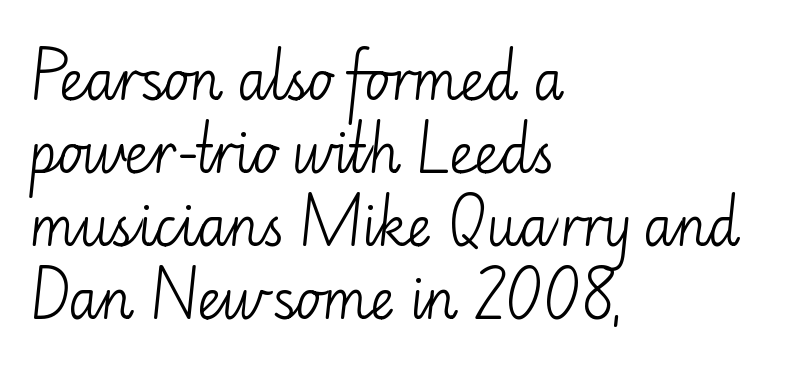
Q: Is the text bold? A: No.
Q: Is the text italic (slanted)? A: Yes.
Q: Is the typeface a serif or a sans-serif typeface? A: Sans-serif.
Q: Is the text underlined? A: No.
Q: How is the paragraph aligned? A: Left-aligned.
Q: Is the spacing between letters normal or unusually wide? A: Normal.
Q: Is the spacing between lines tight, normal or loose? A: Normal.
Q: Width (condensed, normal, or wide)? A: Normal.
Q: Stroke contrast? A: Low.
Q: x-height? A: Small.
Q: Monospaced? A: No.
